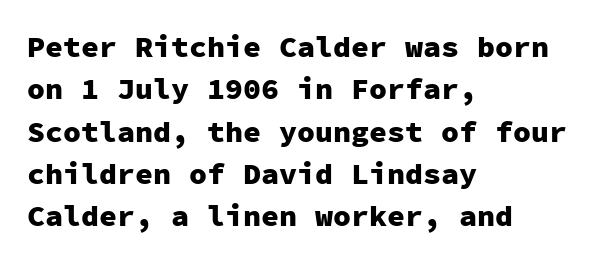
Q: Is the text bold? A: Yes.
Q: Is the text italic (slanted)? A: No, it is upright.
Q: Is the typeface a serif or a sans-serif typeface? A: Sans-serif.
Q: Is the text underlined? A: No.
Q: How is the paragraph aligned? A: Left-aligned.
Q: Is the spacing between letters normal or unusually wide? A: Normal.
Q: Is the spacing between lines tight, normal or loose? A: Normal.
Q: Width (condensed, normal, or wide)? A: Normal.
Q: Stroke contrast? A: Low.
Q: x-height? A: Medium.
Q: Monospaced? A: Yes.
